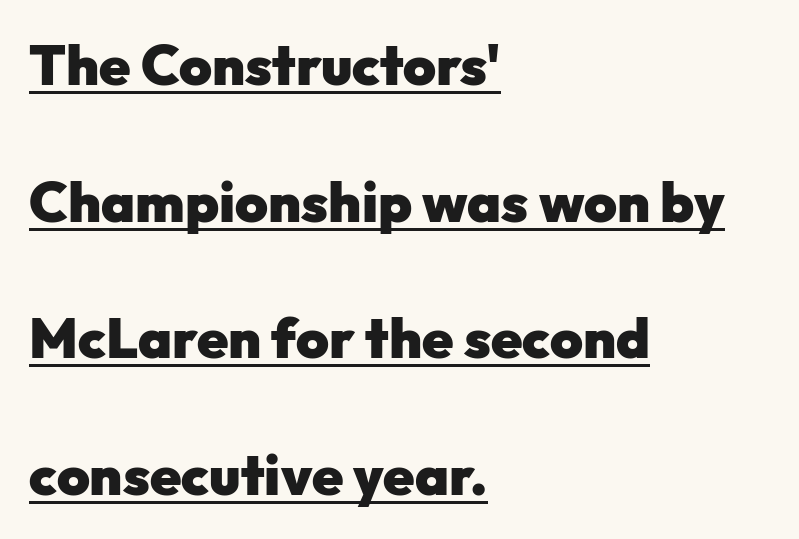
{"serif": "no", "italic": "no", "bold": "yes", "weight": "heavy", "width": "normal", "stroke_contrast": "low", "x_height": "medium", "monospaced": "no", "underline": "yes", "align": "left", "line_spacing": "loose", "line_spacing_ratio": 2.44, "letter_spacing": "normal", "letter_spacing_em": 0.0, "glyph_px": 56}
